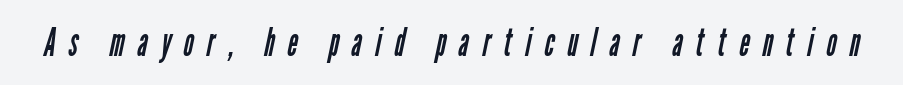
{"serif": "no", "bold": "no", "weight": "regular", "width": "condensed", "stroke_contrast": "low", "x_height": "medium", "monospaced": "no", "underline": "no", "letter_spacing": "wide", "letter_spacing_em": 0.34, "glyph_px": 39}
